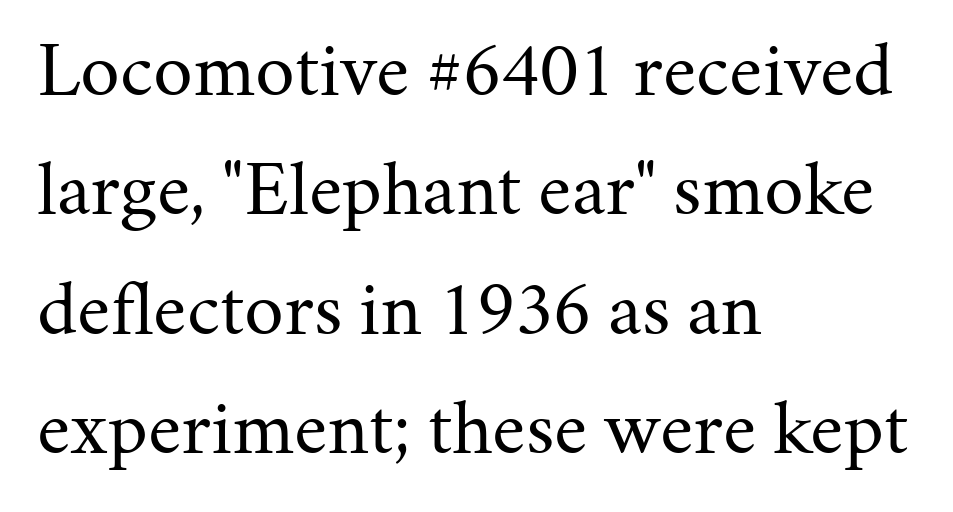
Rows of type keep a routine distance in the vertical direction. Tall strokes in this sample are plumb rather than angled. One-word summary of the alignment: left. To sum up the face: it has serifs.
